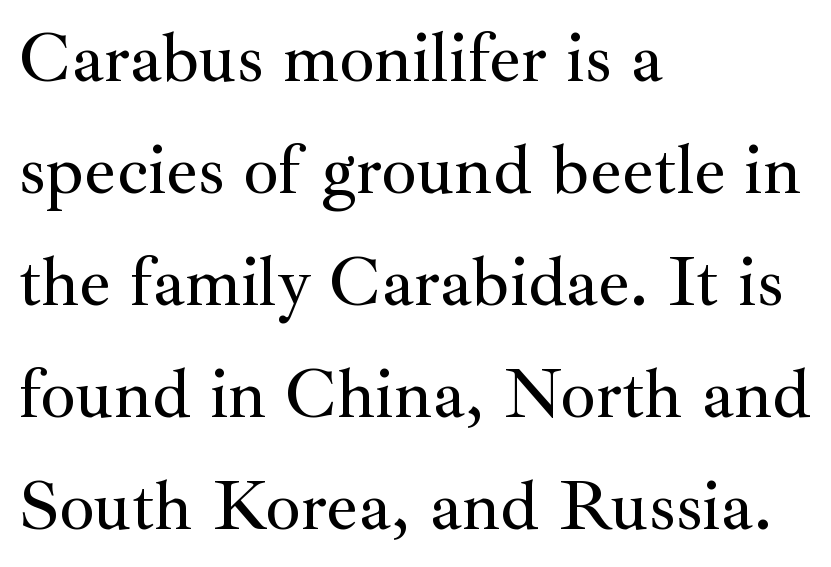
The image shows 70 px serif type, upright; set left-aligned, normal line spacing (1.6x), normal letter spacing, not underlined; medium stroke contrast and a small x-height.
